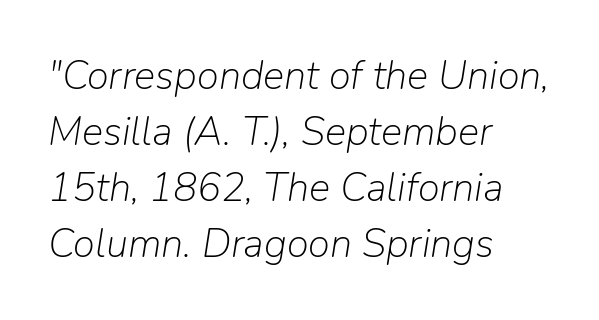
{"italic": "yes", "lean": "right", "slant_degrees": 9, "bold": "no", "weight": "light", "width": "normal", "stroke_contrast": "low", "x_height": "medium", "monospaced": "no", "underline": "no", "align": "left", "line_spacing": "normal", "line_spacing_ratio": 1.4, "letter_spacing": "normal", "letter_spacing_em": 0.0, "glyph_px": 40}
